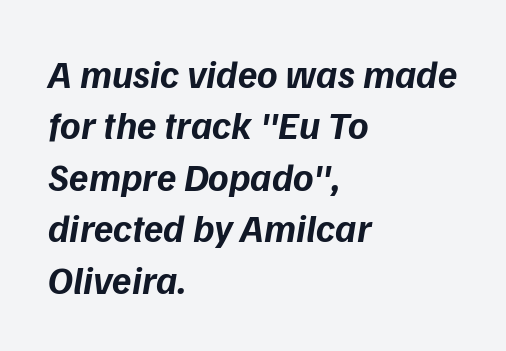
The image shows 39 px bold type, italic (leaning right); set left-aligned, normal line spacing (1.32x), normal letter spacing, not underlined; low stroke contrast and a medium x-height.
